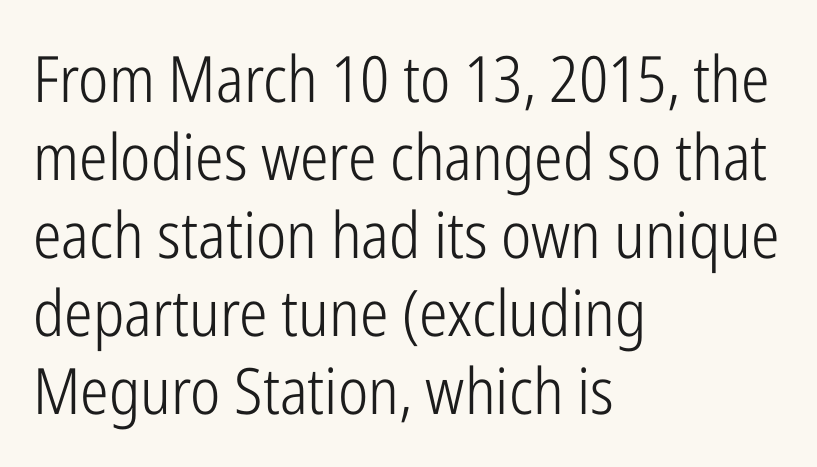
Q: Is the text bold? A: No.
Q: Is the text italic (slanted)? A: No, it is upright.
Q: Is the typeface a serif or a sans-serif typeface? A: Sans-serif.
Q: Is the text underlined? A: No.
Q: How is the paragraph aligned? A: Left-aligned.
Q: Is the spacing between letters normal or unusually wide? A: Normal.
Q: Width (condensed, normal, or wide)? A: Condensed.
Q: Stroke contrast? A: Low.
Q: x-height? A: Medium.
Q: Monospaced? A: No.
